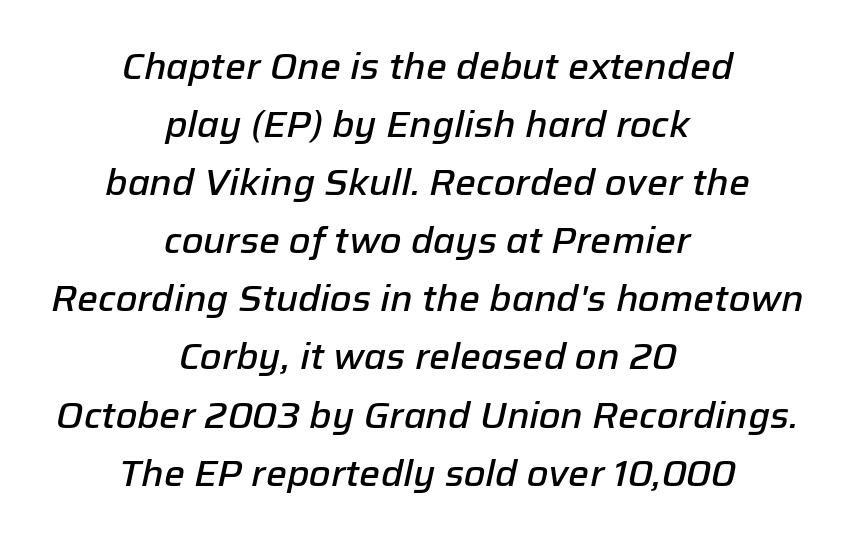
Q: Is the text bold? A: Semi-bold.
Q: Is the text italic (slanted)? A: Yes, it leans right by about 12 degrees.
Q: Is the text underlined? A: No.
Q: How is the paragraph aligned? A: Centered.
Q: Is the spacing between letters normal or unusually wide? A: Normal.
Q: Is the spacing between lines tight, normal or loose? A: Normal.
Q: Width (condensed, normal, or wide)? A: Normal.
Q: Stroke contrast? A: Low.
Q: x-height? A: Medium.
Q: Monospaced? A: No.
